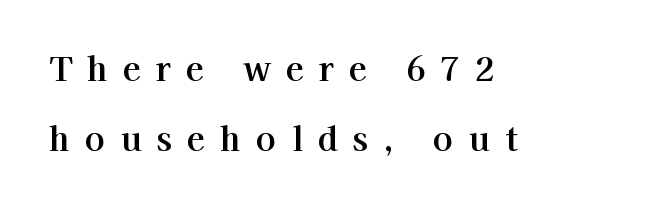
The image shows 33 px serif type, upright; set left-aligned, loose line spacing (2.13x), unusually wide letter spacing (+0.46 em), not underlined; high stroke contrast and a medium x-height.
